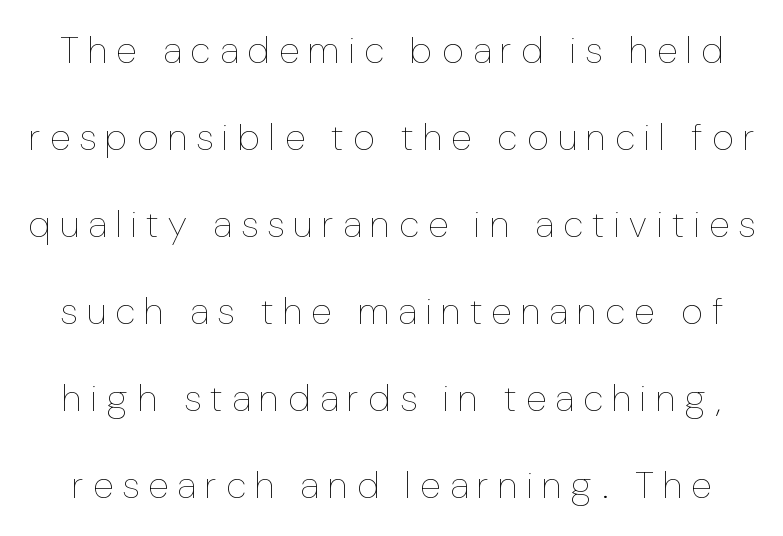
Q: Is the text bold? A: No.
Q: Is the text italic (slanted)? A: No, it is upright.
Q: Is the text underlined? A: No.
Q: Is the spacing between letters normal or unusually wide? A: Unusually wide.
Q: Is the spacing between lines tight, normal or loose? A: Loose.
Q: Width (condensed, normal, or wide)? A: Condensed.
Q: Stroke contrast? A: Low.
Q: x-height? A: Medium.
Q: Monospaced? A: No.
